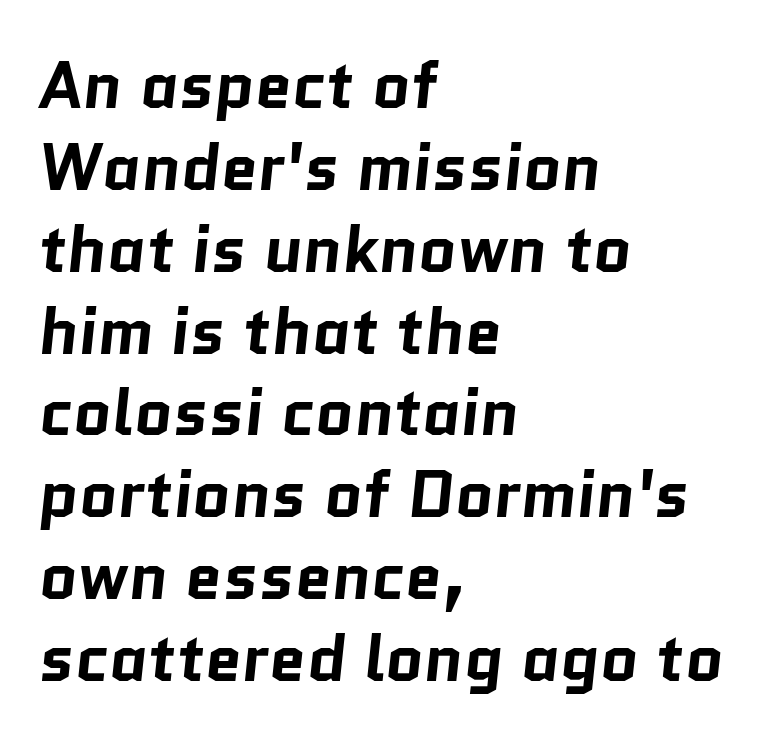
The image shows 66 px bold sans-serif type; set left-aligned, line spacing 1.24x, normal letter spacing, not underlined; low stroke contrast and a medium x-height.
